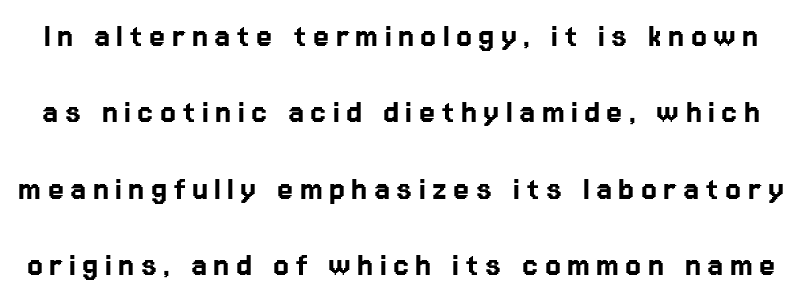
{"serif": "no", "italic": "no", "width": "normal", "stroke_contrast": "low", "x_height": "medium", "monospaced": "no", "underline": "no", "line_spacing": "loose", "line_spacing_ratio": 2.12, "glyph_px": 36}
